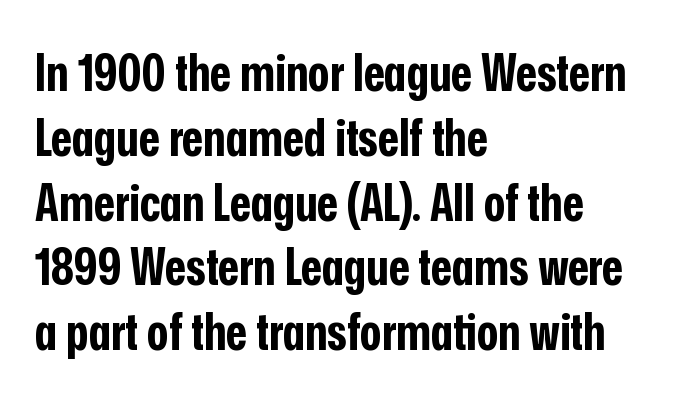
The image shows 51 px bold, condensed sans-serif type, upright; set left-aligned, normal line spacing (1.27x), normal letter spacing, not underlined; low stroke contrast and a medium x-height.
